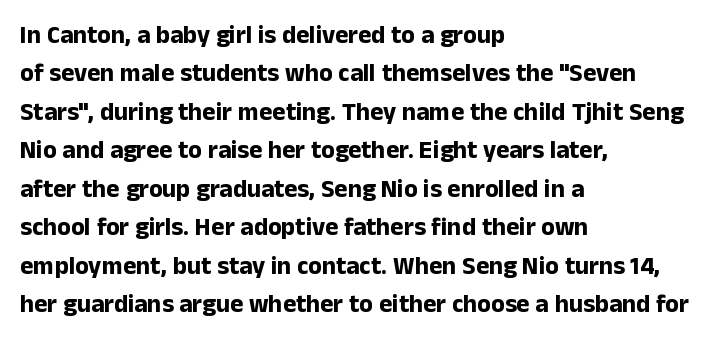
Q: Is the text bold? A: Yes.
Q: Is the text italic (slanted)? A: No, it is upright.
Q: Is the text underlined? A: No.
Q: How is the paragraph aligned? A: Left-aligned.
Q: Is the spacing between letters normal or unusually wide? A: Normal.
Q: Is the spacing between lines tight, normal or loose? A: Normal.
